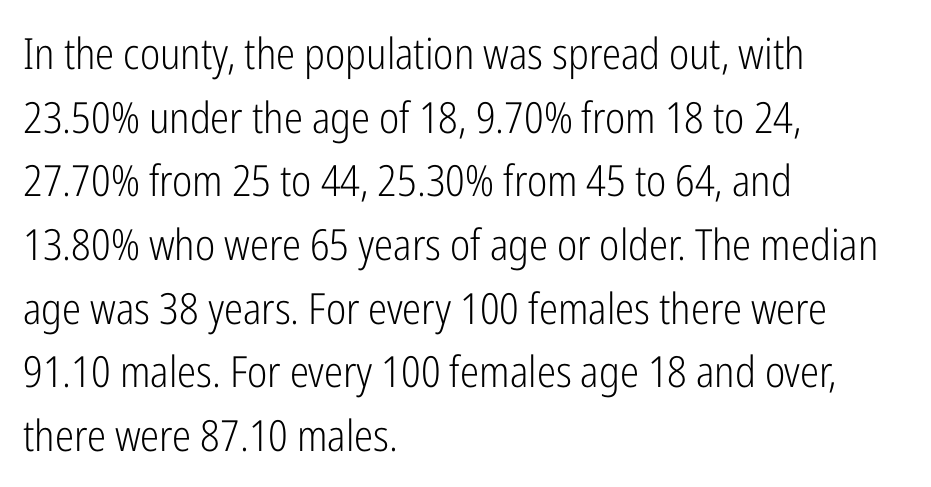
The specimen reads as upright at a glance. Each word holds together tightly as a unit, with standard inter-letter gaps. Stems and bowls with no extra thickness — not bold. Normally led — the rows are evenly, conventionally spaced. Lines of text with bare space underneath. Does the copy run flush right? No — it runs flush left.
